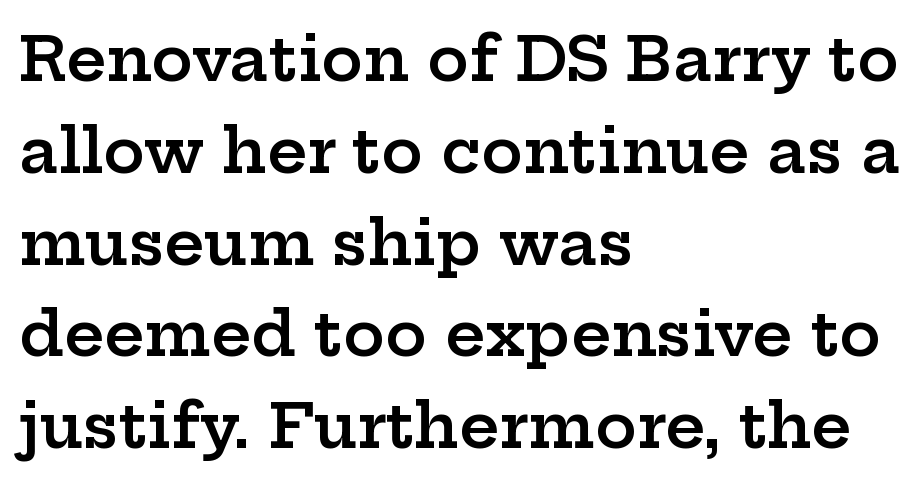
The image shows 62 px semibold, wide serif type, upright; set left-aligned, normal line spacing (1.48x), normal letter spacing, not underlined; low stroke contrast and a medium x-height.
